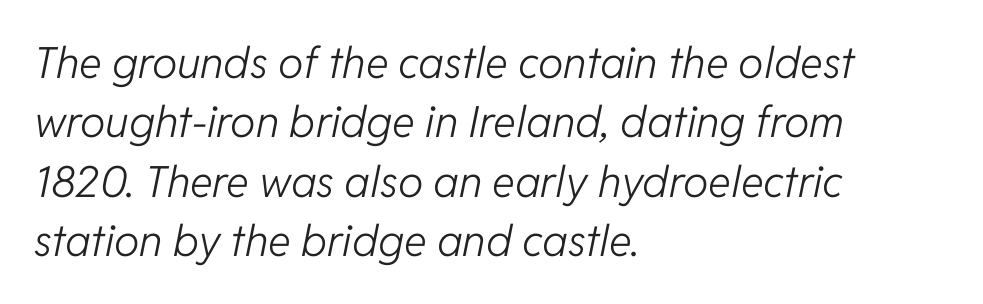
The image shows 43 px light type, italic (leaning right); set left-aligned, normal line spacing (1.38x), normal letter spacing, not underlined; low stroke contrast and a medium x-height.
